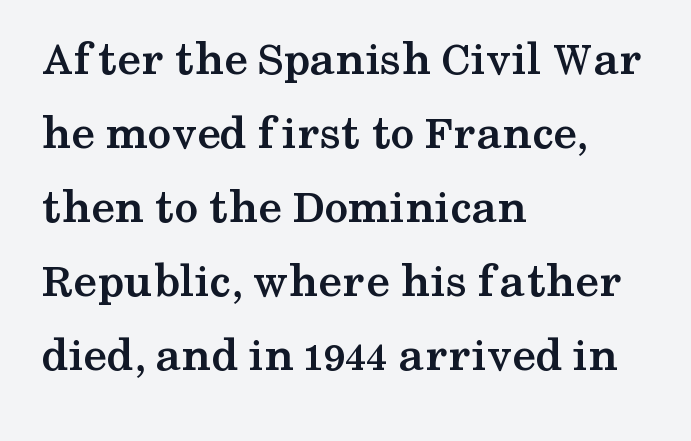
Nope, not italic — everything's standing straight. There is no visible air inserted between adjacent glyphs. The glyphs are unaccompanied by any horizontal stroke below them. Here the designer chose a conventional face with non-uniform glyph widths.
